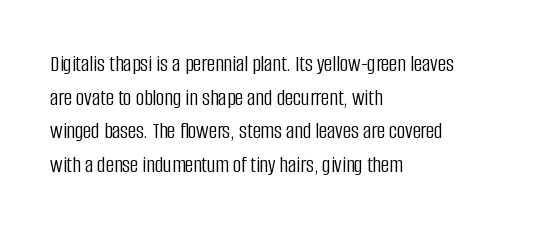
What stands out about the letter spacing? Nothing — it is the standard amount. Type without underlining. You can tell it's not italic because the verticals are truly vertical. Is there much room between lines? A standard amount, neither cramped nor airy.
